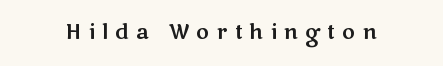
{"italic": "no", "underline": "no", "letter_spacing": "wide", "letter_spacing_em": 0.36, "glyph_px": 20}
